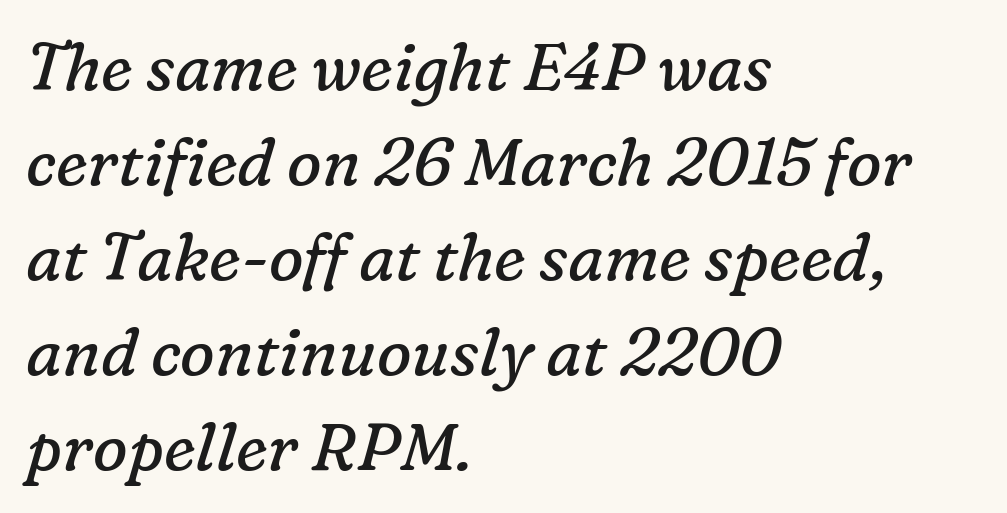
{"serif": "yes", "italic": "yes", "lean": "right", "slant_degrees": 16, "bold": "no", "weight": "regular", "width": "normal", "stroke_contrast": "low", "x_height": "medium", "monospaced": "no", "underline": "no", "align": "left", "line_spacing": "normal", "line_spacing_ratio": 1.46, "letter_spacing": "normal", "letter_spacing_em": 0.0, "glyph_px": 65}
